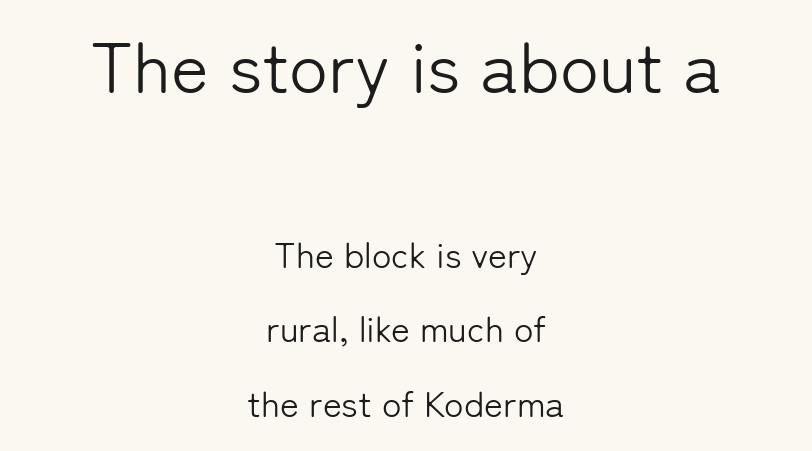
Ink coverage per letter is moderate at most. Vertical spacing — loose. Reading down the block, each line starts at a different indent, mirrored at its end. A typesetter would label this face a sans. The lettering stays uniformly vertical, giving the passage a roman look. The earlier block is typeset at a bigger size than the later block.
